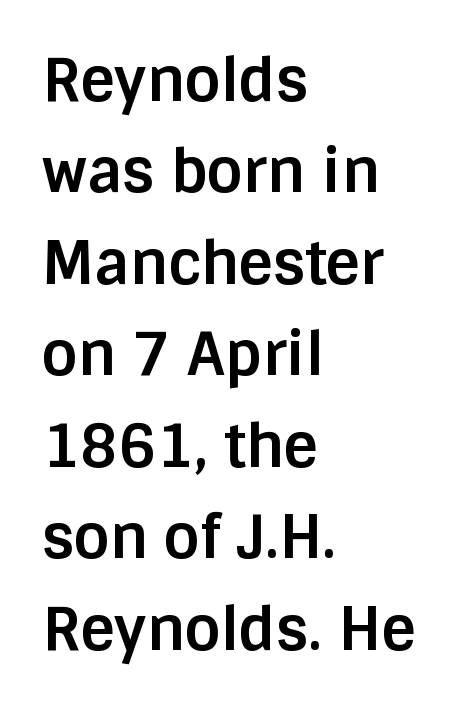
{"serif": "no", "italic": "no", "bold": "yes", "weight": "bold", "width": "normal", "stroke_contrast": "low", "x_height": "large", "monospaced": "no", "underline": "no", "align": "left", "line_spacing": "normal", "line_spacing_ratio": 1.55, "letter_spacing": "normal", "letter_spacing_em": 0.0, "glyph_px": 59}
